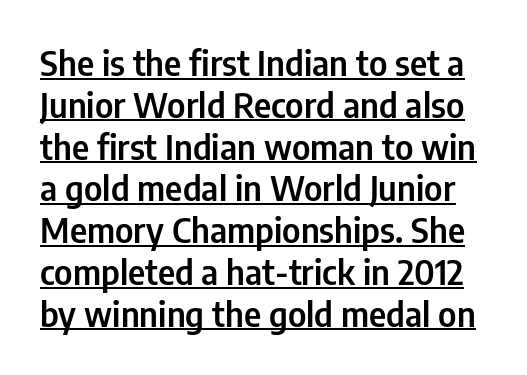
The image shows 34 px condensed sans-serif type, upright; set line spacing 1.23x, normal letter spacing, underlined; low stroke contrast and a medium x-height.
